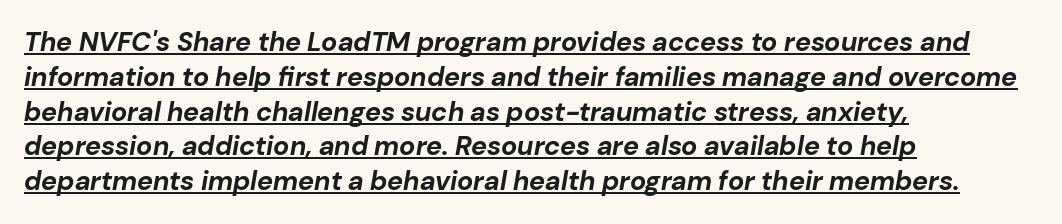
The ragged edge is on the right, which tells us the setting is flush left. The face used here has a pronounced slope to its letters. How would I describe the line gaps? Plain and ordinary. Check the space under the baseline: a stroke is drawn there. These lines carry a lot of weight — the face is fully bold.
